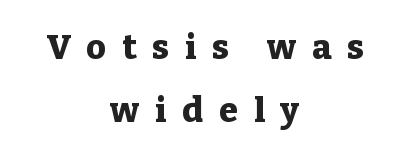
{"serif": "yes", "italic": "no", "bold": "yes", "weight": "heavy", "width": "normal", "stroke_contrast": "low", "x_height": "medium", "monospaced": "no", "underline": "no", "align": "center", "line_spacing_ratio": 1.85, "letter_spacing": "wide", "letter_spacing_em": 0.47, "glyph_px": 34}
